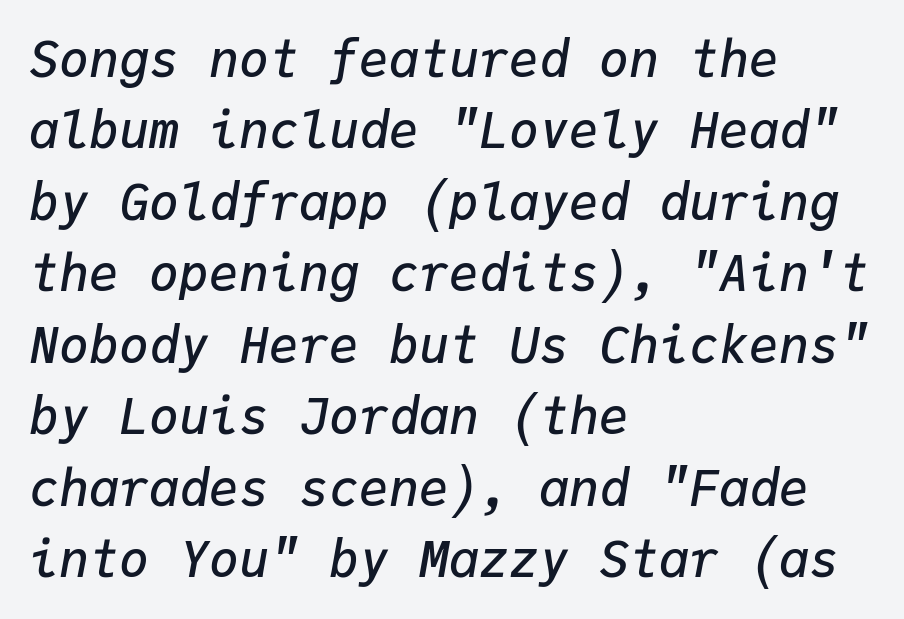
The image shows 50 px semibold type, italic (leaning right), monospaced; set left-aligned, normal line spacing (1.43x), normal letter spacing, not underlined; low stroke contrast and a medium x-height.
